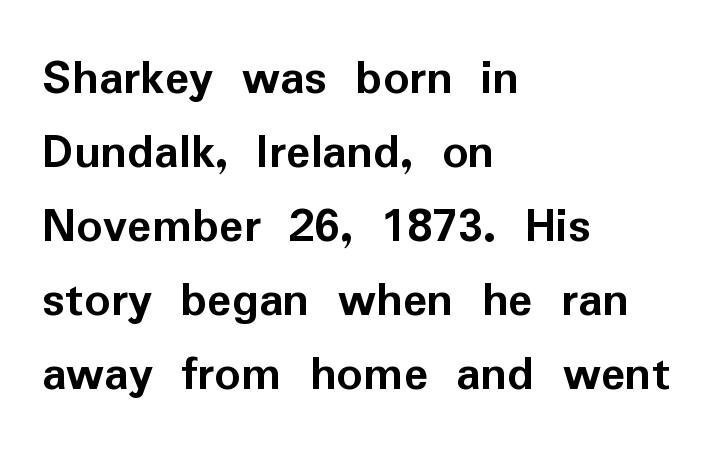
Q: Is the text bold? A: Yes.
Q: Is the text italic (slanted)? A: No, it is upright.
Q: Is the typeface a serif or a sans-serif typeface? A: Sans-serif.
Q: Is the text underlined? A: No.
Q: How is the paragraph aligned? A: Left-aligned.
Q: Is the spacing between letters normal or unusually wide? A: Normal.
Q: Is the spacing between lines tight, normal or loose? A: Normal.
Q: Width (condensed, normal, or wide)? A: Normal.
Q: Stroke contrast? A: Low.
Q: x-height? A: Medium.
Q: Monospaced? A: No.
